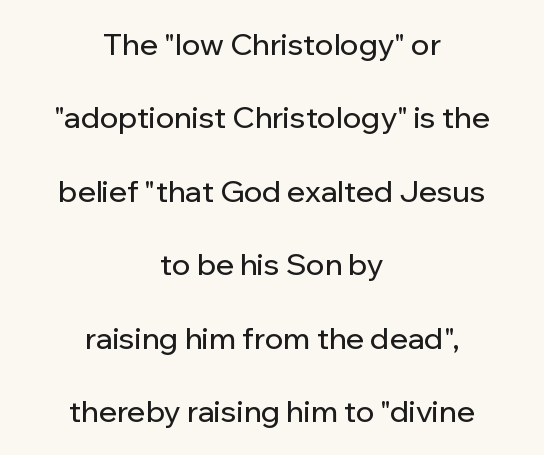
The image shows 30 px sans-serif type, upright; set centered, loose line spacing (2.45x), normal letter spacing, not underlined; low stroke contrast and a medium x-height.
